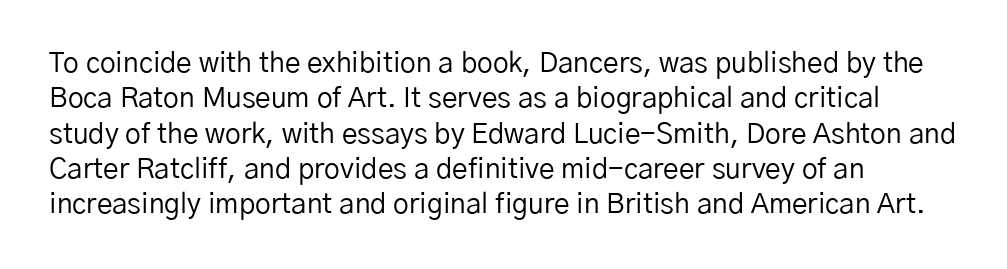
{"serif": "no", "italic": "no", "bold": "no", "weight": "regular", "width": "normal", "stroke_contrast": "low", "x_height": "medium", "monospaced": "no", "underline": "no", "align": "left", "line_spacing": "normal", "line_spacing_ratio": 1.26, "letter_spacing": "normal", "letter_spacing_em": 0.0, "glyph_px": 28}
